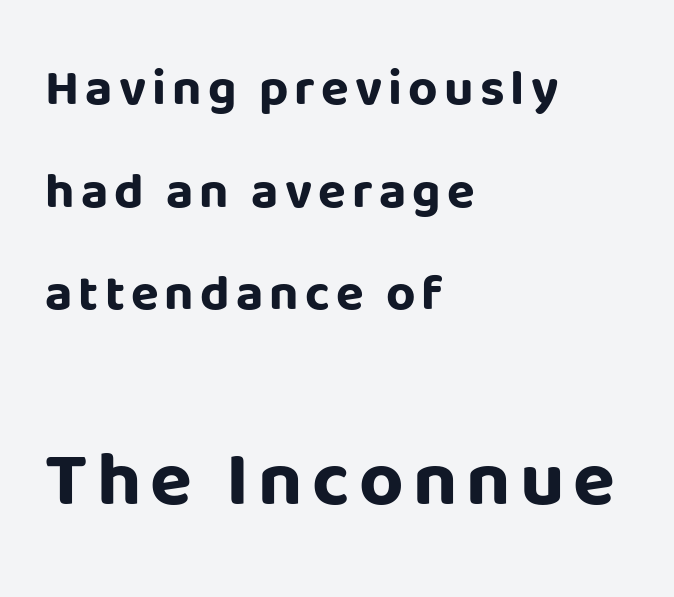
{"serif": "no", "italic": "no", "bold": "yes", "weight": "bold", "width": "normal", "stroke_contrast": "low", "x_height": "large", "monospaced": "no", "underline": "no", "align": "left", "line_spacing": "loose", "line_spacing_ratio": 2.01, "larger_block": "second", "size_ratio": 1.51, "glyph_px": 77}
